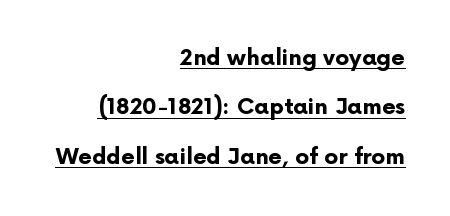
Q: Is the text bold? A: Yes.
Q: Is the text italic (slanted)? A: No, it is upright.
Q: Is the text underlined? A: Yes.
Q: How is the paragraph aligned? A: Right-aligned.
Q: Is the spacing between letters normal or unusually wide? A: Normal.
Q: Is the spacing between lines tight, normal or loose? A: Loose.
